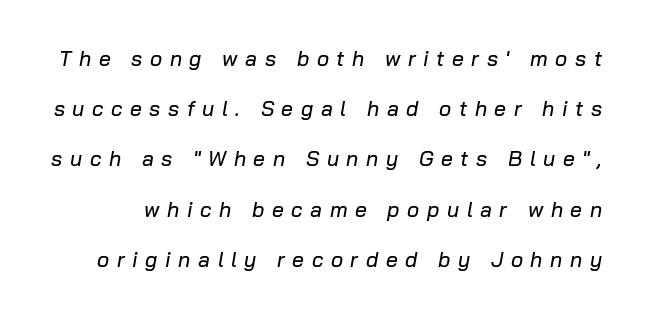
{"italic": "yes", "lean": "right", "slant_degrees": 10, "underline": "no", "line_spacing": "loose", "line_spacing_ratio": 2.39, "letter_spacing": "wide", "letter_spacing_em": 0.36, "glyph_px": 21}
